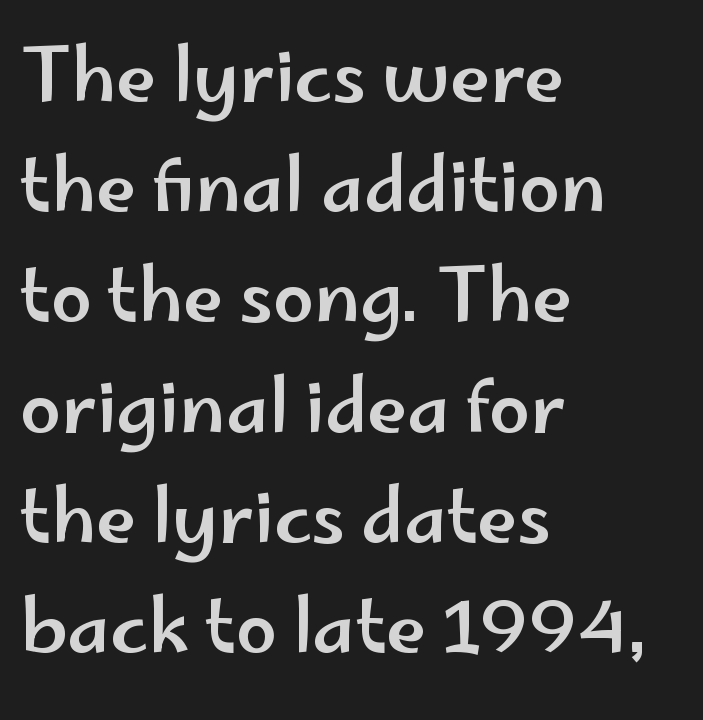
Designer's note — italics off, roman on. Vertically, the passage feels balanced, rows spaced as you'd expect. Typographically, this falls in the sans-serif category. Descender tails drop into unmarked territory.
